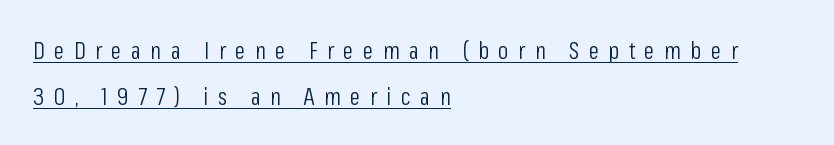
Ordinary non-slanted type is in use. The ragged edge is on the right, which tells us the setting is flush left. Spacing between characters has been opened up far beyond the box default. Underlining? Definitely there. In terms of leading, this rendering errs on the spacious side.
